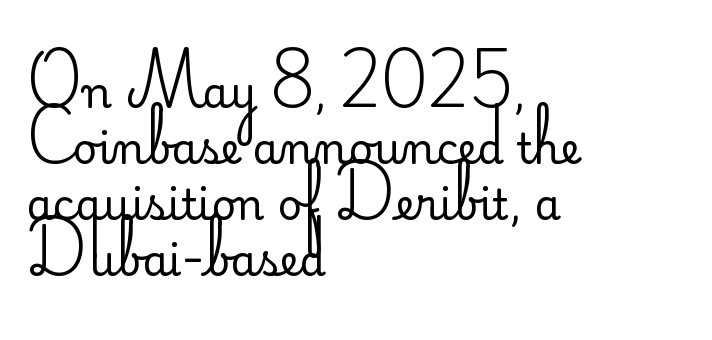
Q: Is the text bold? A: No.
Q: Is the text italic (slanted)? A: No, it is upright.
Q: Is the typeface a serif or a sans-serif typeface? A: Sans-serif.
Q: Is the text underlined? A: No.
Q: How is the paragraph aligned? A: Left-aligned.
Q: Is the spacing between letters normal or unusually wide? A: Normal.
Q: Is the spacing between lines tight, normal or loose? A: Normal.
Q: Width (condensed, normal, or wide)? A: Normal.
Q: Stroke contrast? A: Low.
Q: x-height? A: Small.
Q: Monospaced? A: No.
